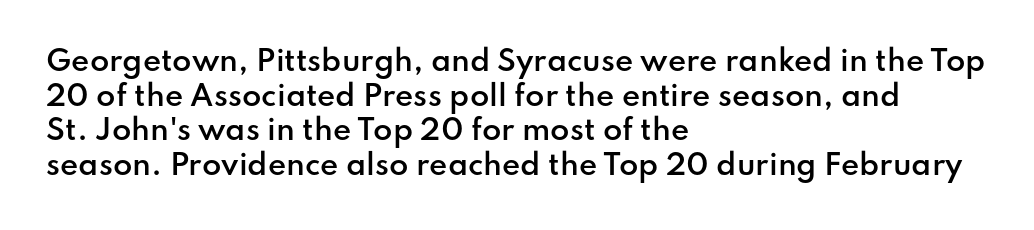
Q: Is the text bold? A: Semi-bold.
Q: Is the text italic (slanted)? A: No, it is upright.
Q: Is the typeface a serif or a sans-serif typeface? A: Sans-serif.
Q: Is the text underlined? A: No.
Q: How is the paragraph aligned? A: Left-aligned.
Q: Is the spacing between letters normal or unusually wide? A: Normal.
Q: Width (condensed, normal, or wide)? A: Normal.
Q: Stroke contrast? A: Low.
Q: x-height? A: Small.
Q: Monospaced? A: No.
